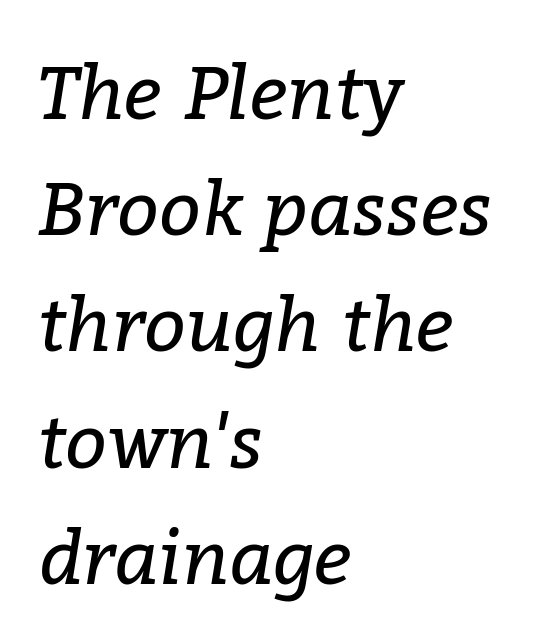
The image shows 74 px regular-weight serif type, italic (leaning right); set left-aligned, normal line spacing (1.57x), normal letter spacing, not underlined; low stroke contrast and a medium x-height.
